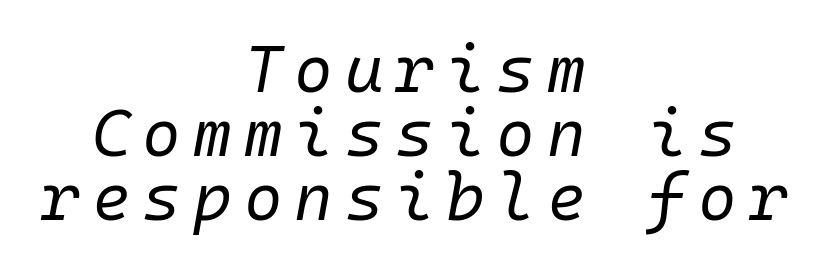
The image shows 66 px regular-weight type, italic (leaning right), monospaced; set centered, tight line spacing (0.97x), not underlined; low stroke contrast and a medium x-height.
